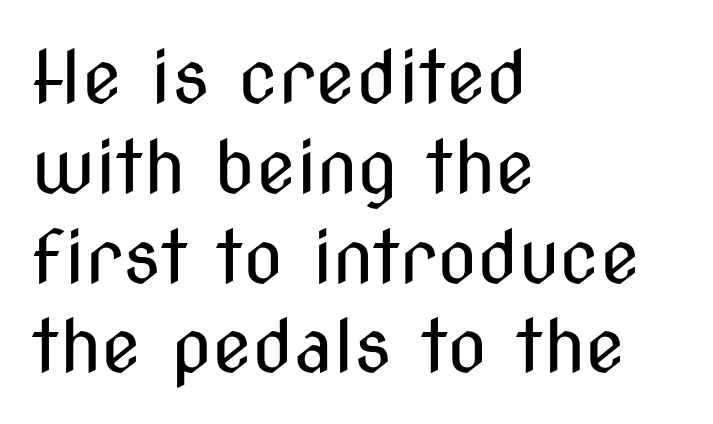
{"serif": "no", "italic": "no", "bold": "no", "weight": "regular", "width": "condensed", "stroke_contrast": "medium", "x_height": "medium", "monospaced": "no", "underline": "no", "align": "left", "line_spacing_ratio": 1.23, "letter_spacing": "normal", "letter_spacing_em": 0.0, "glyph_px": 73}
